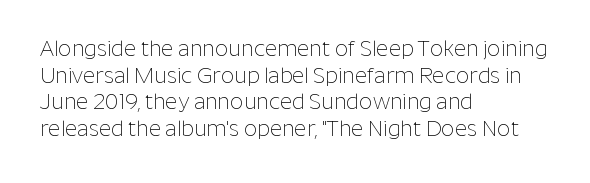
Summary of weight: not heavy and not bold. The vertical gap from one line to the next is medium. The type is set solid horizontally, with unmodified tracking. No italicization has been applied; the sample stays upright. The paragraph shown leans on its left margin. The gap between lines stays unmarked.
